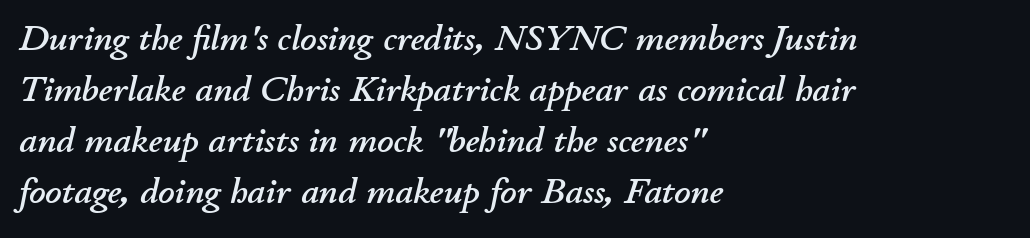
{"italic": "yes", "lean": "right", "slant_degrees": 11, "width": "normal", "stroke_contrast": "low", "x_height": "small", "monospaced": "no", "underline": "no", "align": "left", "line_spacing": "normal", "line_spacing_ratio": 1.42, "letter_spacing": "normal", "letter_spacing_em": 0.0, "glyph_px": 36}
